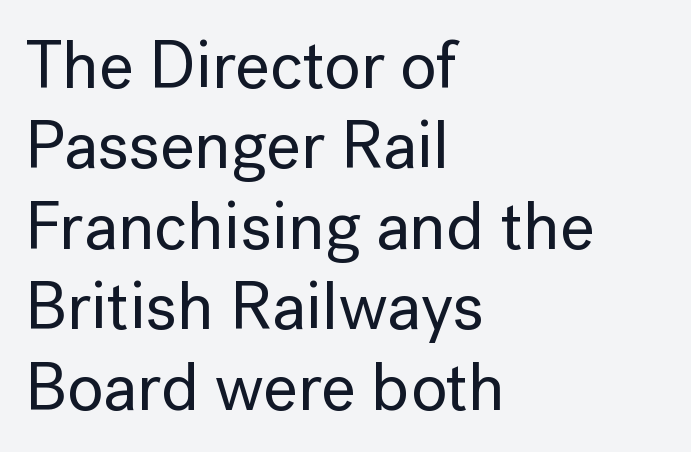
Every stem runs plumb, perpendicular to the baseline. Plain, unruled lines of type. Observe the ordinary spacing: letters are neighbours, not strangers. Do the characters align in a grid? No, the font is proportional. Line starts are locked; line ends wander. Nothing sits at the stroke ends, so this counts as sans-serif.
